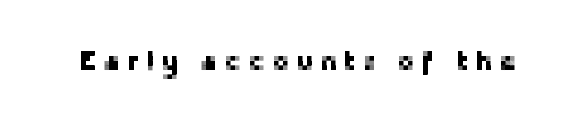
The image shows 27 px text type, upright; set unusually wide letter spacing (+0.22 em), not underlined.
